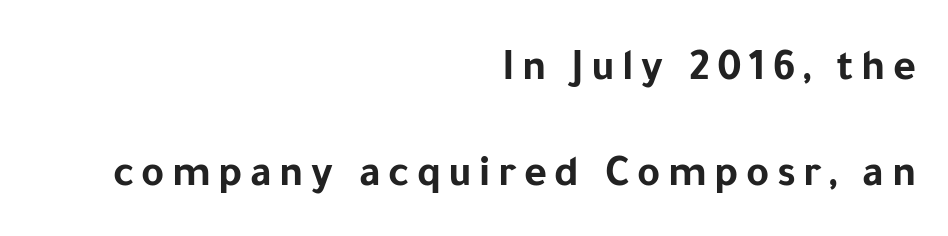
The image shows 44 px bold sans-serif type, upright; set right-aligned, loose line spacing (2.4x), not underlined; low stroke contrast and a medium x-height.
